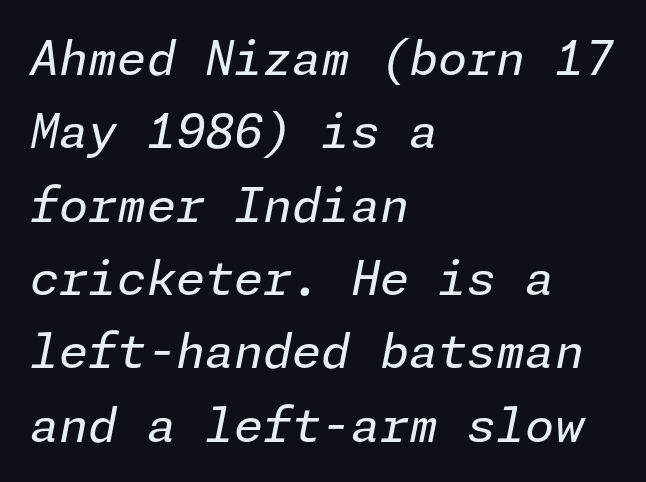
Q: Is the text bold? A: No.
Q: Is the text italic (slanted)? A: Yes, it leans right by about 11 degrees.
Q: Is the text underlined? A: No.
Q: How is the paragraph aligned? A: Left-aligned.
Q: Is the spacing between letters normal or unusually wide? A: Normal.
Q: Is the spacing between lines tight, normal or loose? A: Normal.
Q: Width (condensed, normal, or wide)? A: Normal.
Q: Stroke contrast? A: Low.
Q: x-height? A: Medium.
